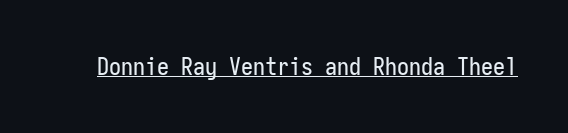
{"italic": "no", "underline": "yes", "letter_spacing": "normal", "letter_spacing_em": 0.0, "glyph_px": 24}
